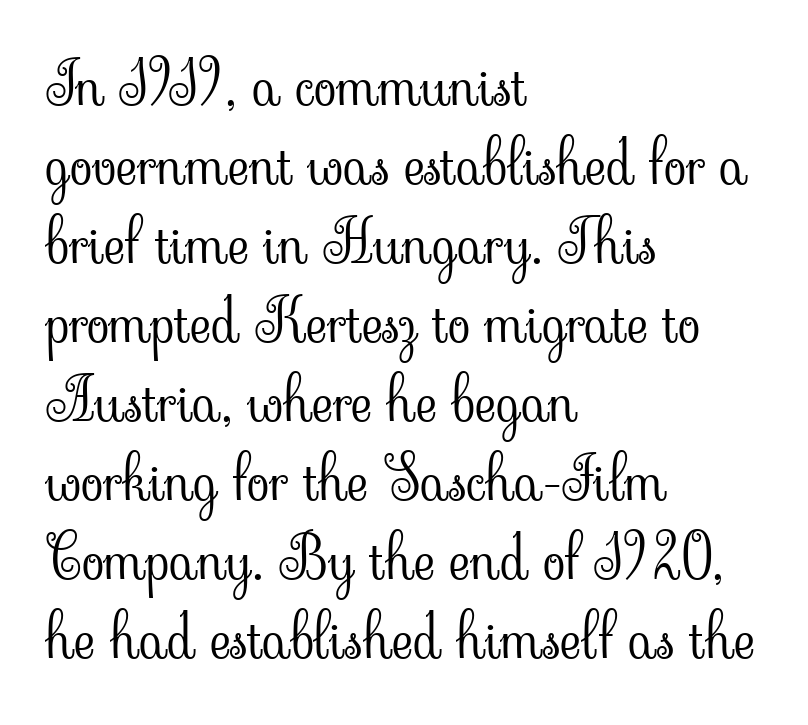
Designer's note — italics off, roman on. The ragged edge is on the right, which tells us the setting is flush left. Each letter keeps its own natural width here, so spacing adapts to shape. Tracking value appears to be zero — textbook default spacing. Check the space under the baseline: it is left empty.
